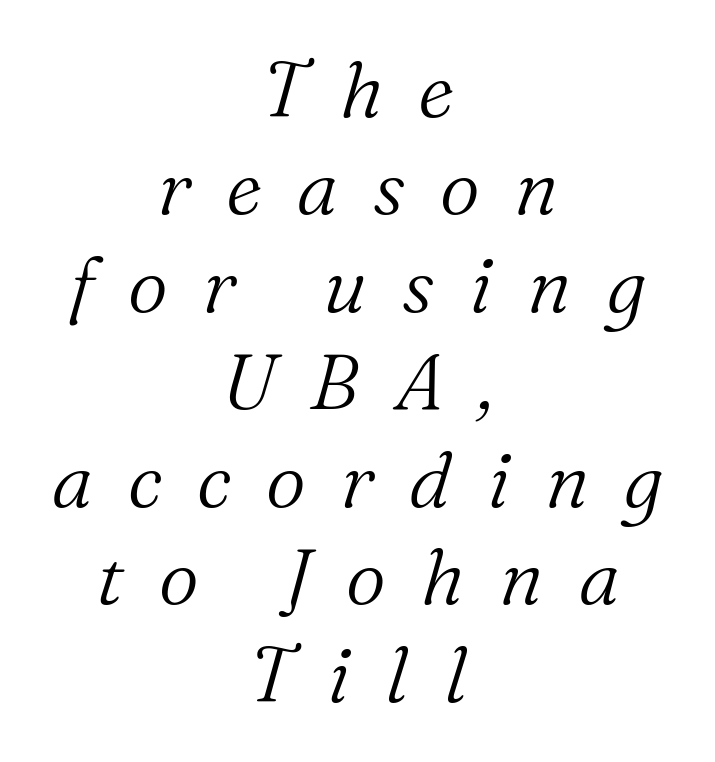
Which margin do the lines hug? Neither — every line sits in the middle. Vertical spacing — default. Posture: slanted. Note the varied advance widths — an 'i' is clearly narrower than an 'm'. Is the stroke heavy? The answer is a plain regular-or-lighter.
